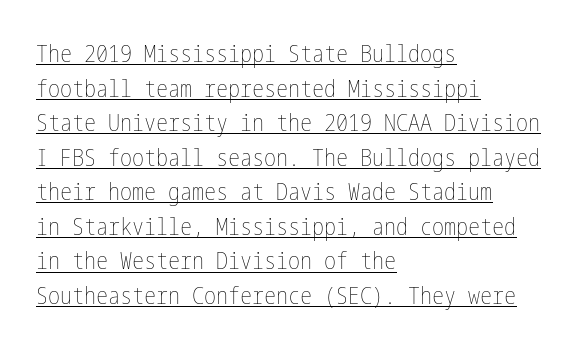
Does the leading feel generous? No, just average. This sample uses plain, unmodified letter spacing. The cut favours lightness, reaching ordinary text weight at its darkest. Line beginnings align vertically; line endings do not. Posture: upright roman.
